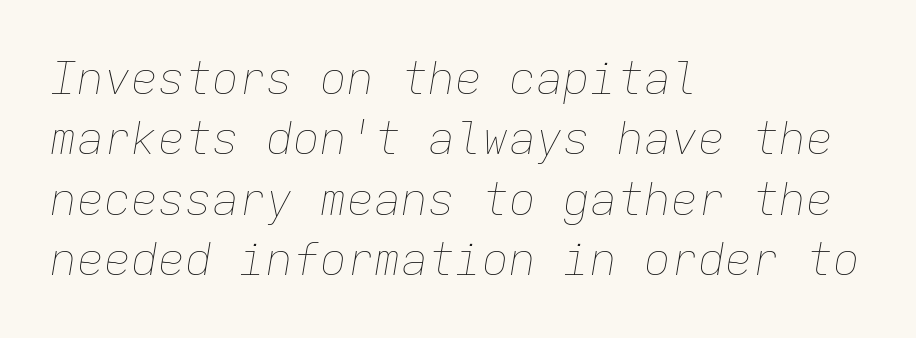
{"italic": "yes", "lean": "right", "slant_degrees": 9, "bold": "no", "weight": "thin", "width": "normal", "stroke_contrast": "low", "x_height": "medium", "monospaced": "yes", "underline": "no", "align": "left", "line_spacing": "normal", "line_spacing_ratio": 1.34, "letter_spacing": "normal", "letter_spacing_em": 0.0, "glyph_px": 45}
